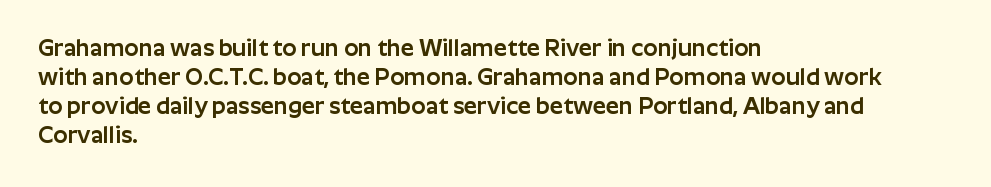
{"italic": "no", "underline": "no", "align": "left", "line_spacing": "normal", "line_spacing_ratio": 1.26, "letter_spacing": "normal", "letter_spacing_em": 0.0, "glyph_px": 23}
